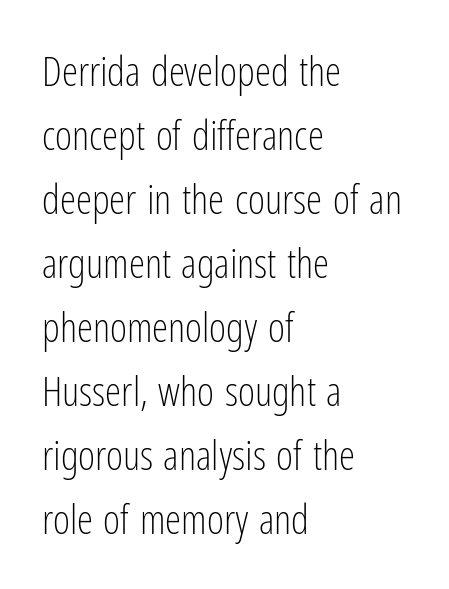
The image shows 41 px light, condensed sans-serif type, upright; set left-aligned, normal line spacing (1.56x), normal letter spacing, not underlined; low stroke contrast and a medium x-height.
